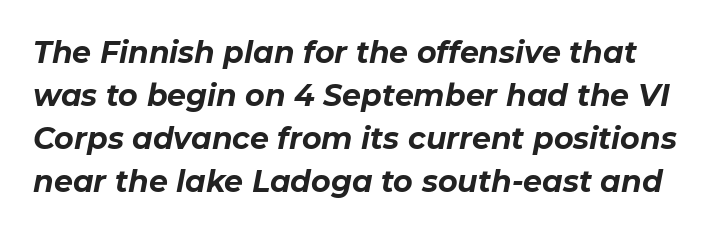
Q: Is the text bold? A: Yes.
Q: Is the text italic (slanted)? A: Yes, it leans right by about 11 degrees.
Q: Is the text underlined? A: No.
Q: Is the spacing between letters normal or unusually wide? A: Normal.
Q: Is the spacing between lines tight, normal or loose? A: Normal.
Q: Width (condensed, normal, or wide)? A: Normal.
Q: Stroke contrast? A: Low.
Q: x-height? A: Medium.
Q: Monospaced? A: No.
